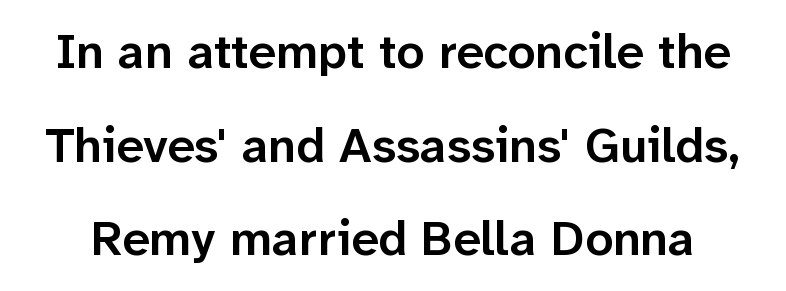
{"serif": "no", "italic": "no", "bold": "semi", "weight": "semibold", "width": "normal", "stroke_contrast": "low", "x_height": "medium", "monospaced": "no", "underline": "no", "line_spacing": "loose", "line_spacing_ratio": 1.91, "letter_spacing": "normal", "letter_spacing_em": 0.0, "glyph_px": 49}
